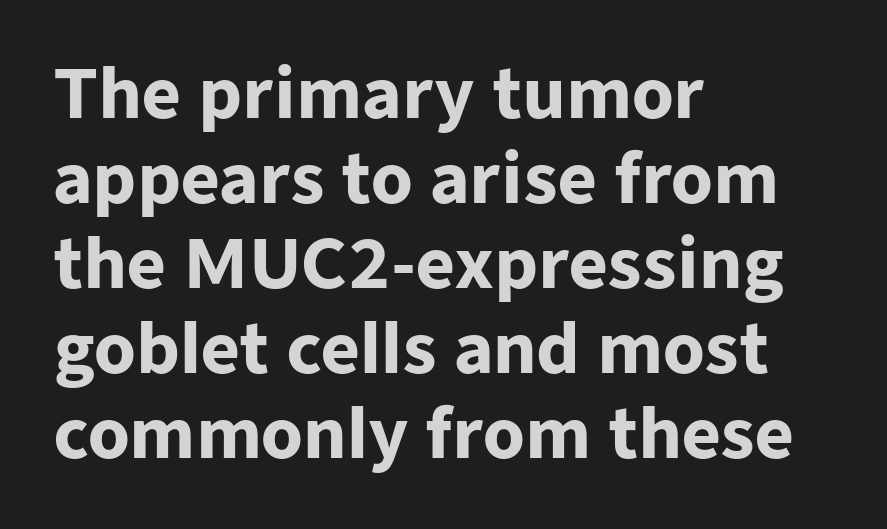
The letters stand straight up with perfectly vertical stems. What weight is shown? A full bold with thick strokes. You could call the tracking neutral — neither tight nor loose. Each letter keeps its own natural width here, so spacing adapts to shape.
